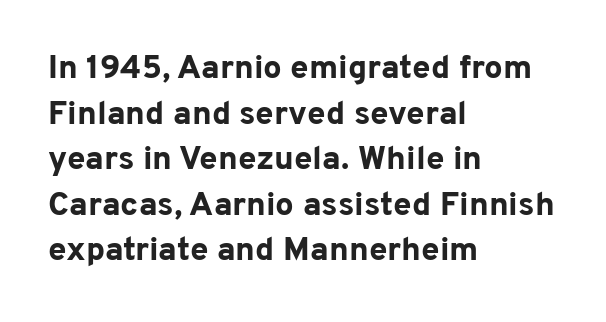
The words here are not underlined. A typesetter would call this leading conventional body-copy spacing. The letters stand straight up with perfectly vertical stems. Grotesque or geometric, the face here clearly has no serifs. Summary of weight: heavy, a full bold. Between one letter and the next there's only the usual sliver of space.
